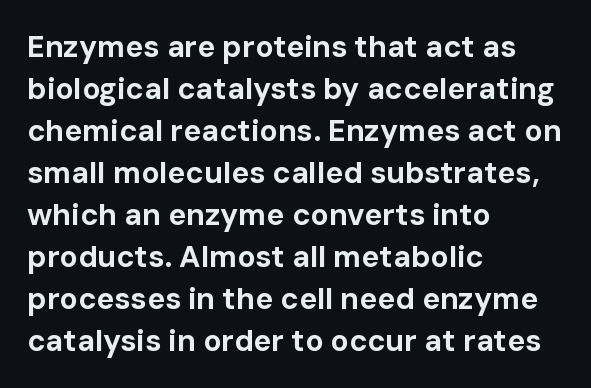
The lines sit at an ordinary, default distance from one another. Each glyph is drawn with heavy, bold strokes. Is there any slant? The stems are plumb. Descender tails drop into unmarked territory.
